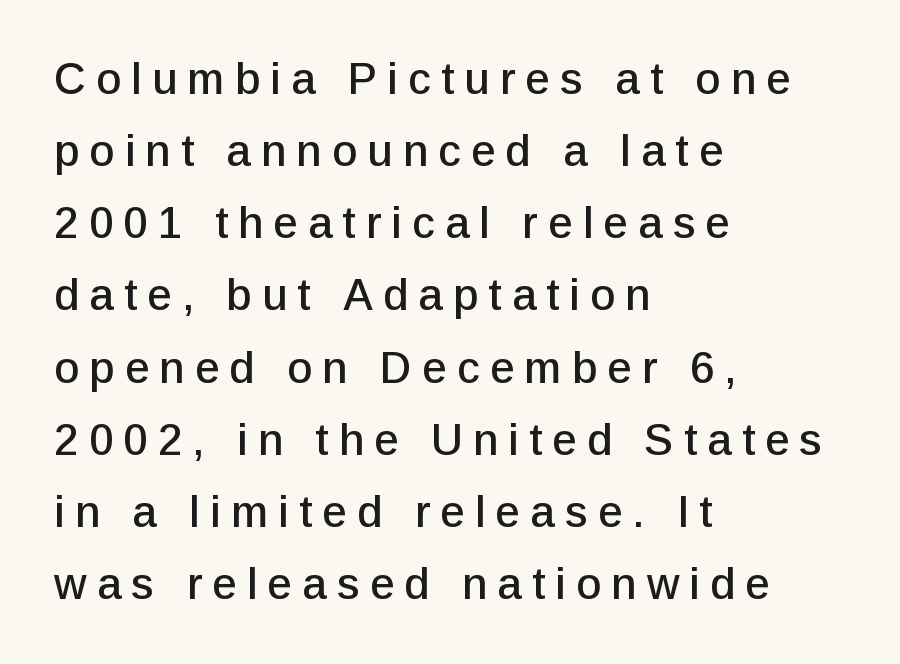
{"serif": "no", "italic": "no", "width": "normal", "stroke_contrast": "low", "x_height": "medium", "monospaced": "no", "underline": "no", "align": "left", "line_spacing": "normal", "line_spacing_ratio": 1.64, "letter_spacing": "wide", "letter_spacing_em": 0.23, "glyph_px": 44}
